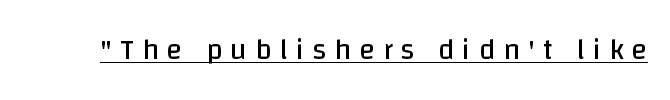
Q: Is the text bold? A: No.
Q: Is the text italic (slanted)? A: No, it is upright.
Q: Is the typeface a serif or a sans-serif typeface? A: Sans-serif.
Q: Is the text underlined? A: Yes.
Q: Is the spacing between letters normal or unusually wide? A: Unusually wide.
Q: Width (condensed, normal, or wide)? A: Normal.
Q: Stroke contrast? A: Low.
Q: x-height? A: Large.
Q: Monospaced? A: No.
